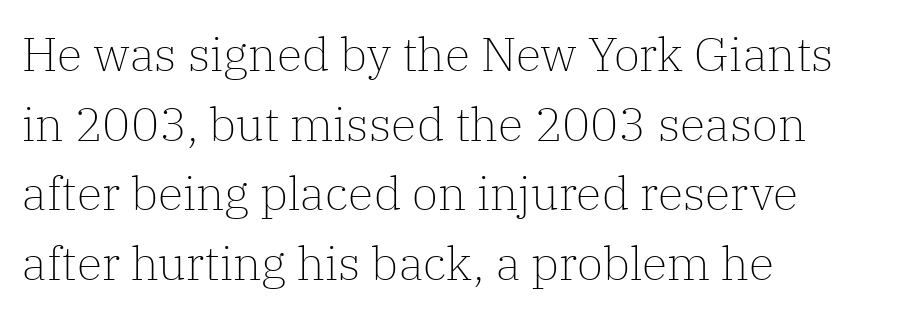
Letters rest on an invisible, unmarked baseline. This rendering leaves character spacing at its baseline value. No extra ink here — the face is not bold. Every row of glyphs begins at an identical x-position on the left. You can tell from the footed stems that serif type was used. Spacing verdict: proportional, widths tailored to each character.
